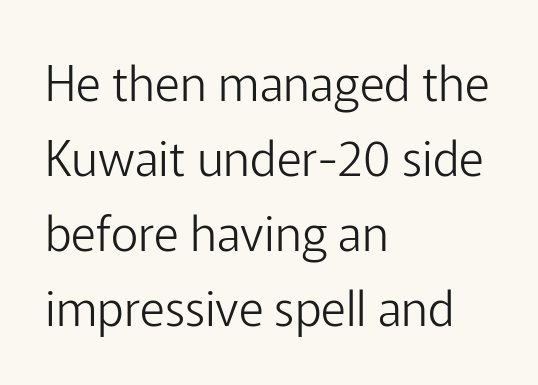
The image shows 48 px light sans-serif type, upright; set left-aligned, normal line spacing (1.56x), normal letter spacing, not underlined; low stroke contrast and a medium x-height.
